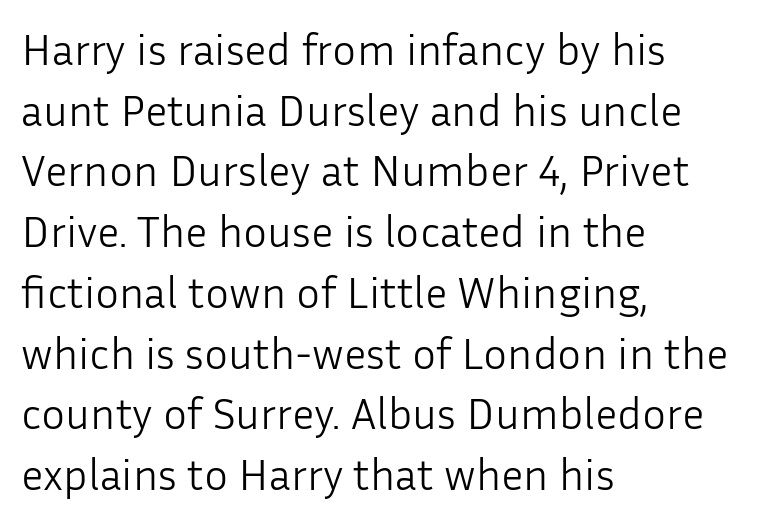
The letterforms sit at book weight or below. A sans-serif font was chosen for this passage. Is this a fixed-width face? No — the glyphs have proportional, varying widths. Underline: absent.
